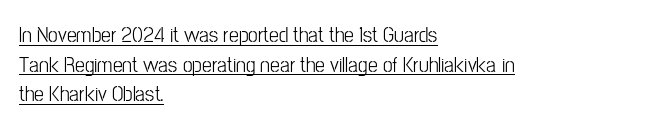
Beneath each row of characters lies a ruled line. Notice how descenders clear the ascenders below comfortably — that's standard leading. Posture: vertical. The type is set solid horizontally, with unmodified tracking. The compositor pushed each line to the left boundary.
